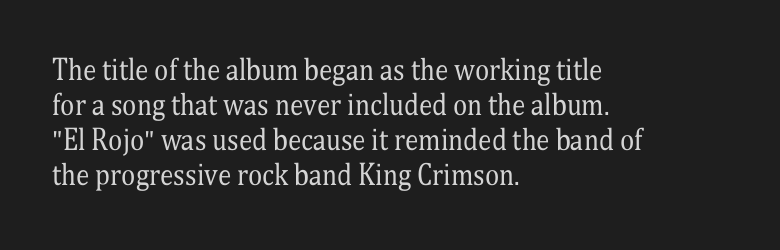
Q: Is the text bold? A: No.
Q: Is the text italic (slanted)? A: No, it is upright.
Q: Is the text underlined? A: No.
Q: How is the paragraph aligned? A: Left-aligned.
Q: Is the spacing between letters normal or unusually wide? A: Normal.
Q: Is the spacing between lines tight, normal or loose? A: Normal.
